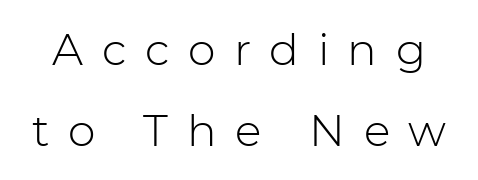
Someone cranked the tracking dial way up on this one. Typographically, this falls in the sans-serif category. Does the lettering tilt? It doesn't — this is upright. Think of a printed novel: that variable character pitch is what you see here.
